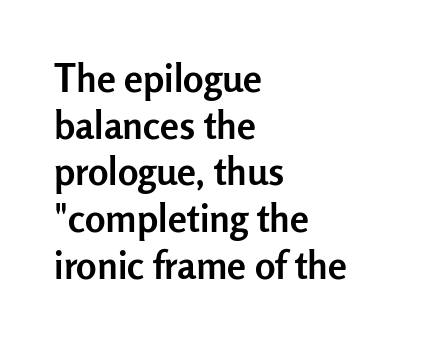
Q: Is the text bold? A: Yes.
Q: Is the text italic (slanted)? A: No, it is upright.
Q: Is the typeface a serif or a sans-serif typeface? A: Sans-serif.
Q: Is the text underlined? A: No.
Q: How is the paragraph aligned? A: Left-aligned.
Q: Is the spacing between letters normal or unusually wide? A: Normal.
Q: Width (condensed, normal, or wide)? A: Normal.
Q: Stroke contrast? A: Low.
Q: x-height? A: Medium.
Q: Monospaced? A: No.
